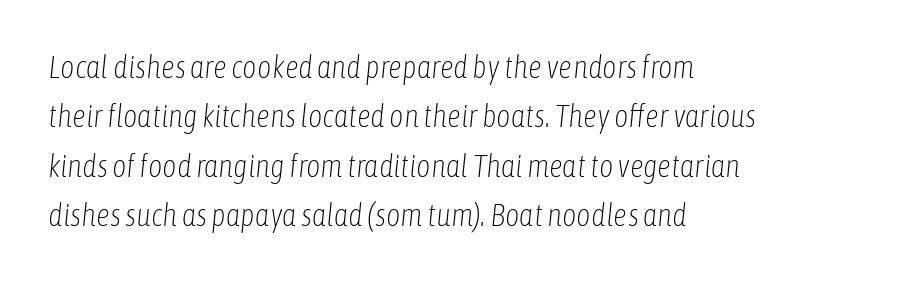
Q: Is the text bold? A: No.
Q: Is the text italic (slanted)? A: Yes, it leans right by about 6 degrees.
Q: Is the text underlined? A: No.
Q: How is the paragraph aligned? A: Left-aligned.
Q: Is the spacing between letters normal or unusually wide? A: Normal.
Q: Is the spacing between lines tight, normal or loose? A: Normal.
Q: Width (condensed, normal, or wide)? A: Condensed.
Q: Stroke contrast? A: Low.
Q: x-height? A: Medium.
Q: Monospaced? A: No.
